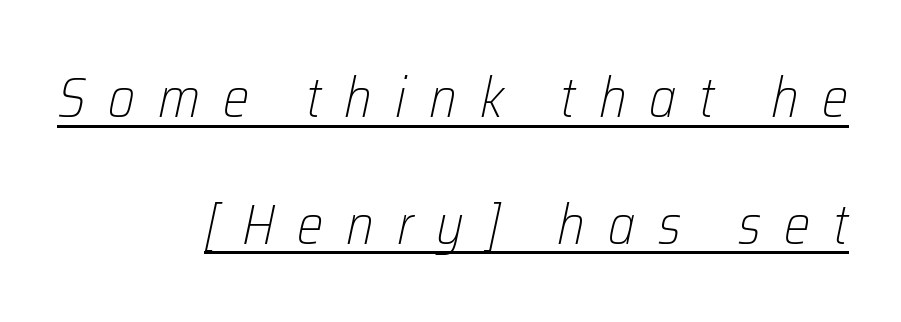
Every row of glyphs terminates at an identical x-position on the right. The strokes are not fattened; the text isn't bold. Quick note: italic. Reading down the column, the eye jumps a long way to each next line. What decoration does the sample have? An underline. Character widths vary here, with narrow letters taking less room than wide ones.
